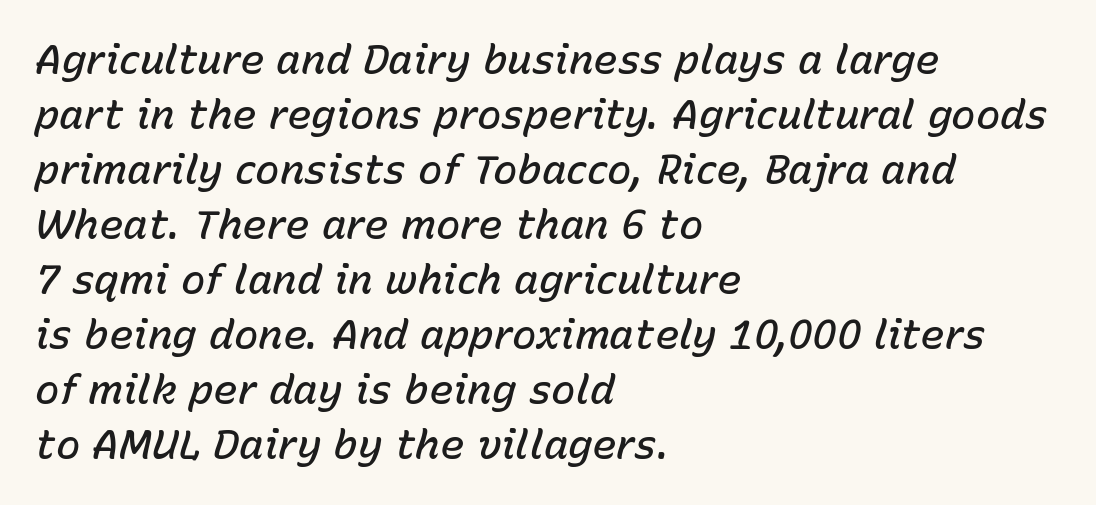
The image shows 41 px semibold type, italic (leaning right); set left-aligned, normal line spacing (1.34x), normal letter spacing, not underlined; low stroke contrast and a medium x-height.
